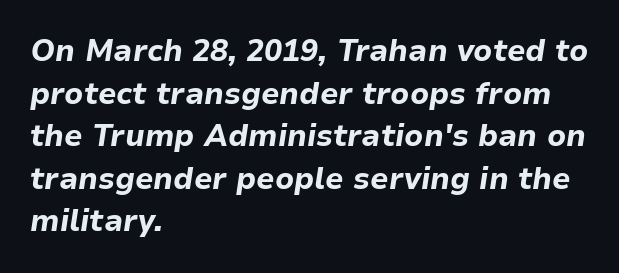
Q: Is the text bold? A: Yes.
Q: Is the text italic (slanted)? A: Yes, it leans right by about 9 degrees.
Q: Is the text underlined? A: No.
Q: How is the paragraph aligned? A: Left-aligned.
Q: Is the spacing between letters normal or unusually wide? A: Normal.
Q: Is the spacing between lines tight, normal or loose? A: Normal.
Q: Width (condensed, normal, or wide)? A: Normal.
Q: Stroke contrast? A: Low.
Q: x-height? A: Medium.
Q: Monospaced? A: No.
